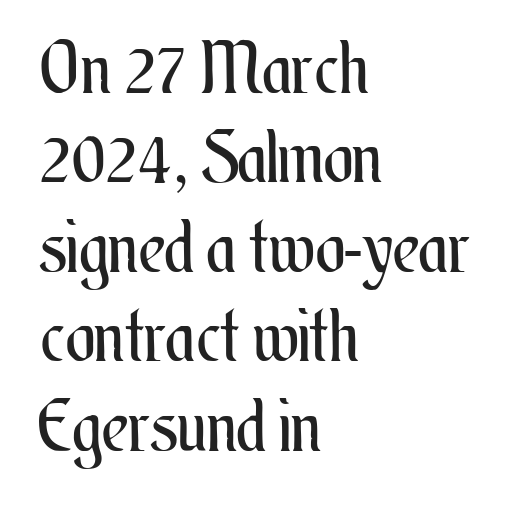
{"italic": "no", "bold": "no", "weight": "regular", "width": "condensed", "stroke_contrast": "medium", "x_height": "small", "monospaced": "no", "underline": "no", "align": "left", "line_spacing": "normal", "line_spacing_ratio": 1.26, "letter_spacing": "normal", "letter_spacing_em": 0.0, "glyph_px": 71}
